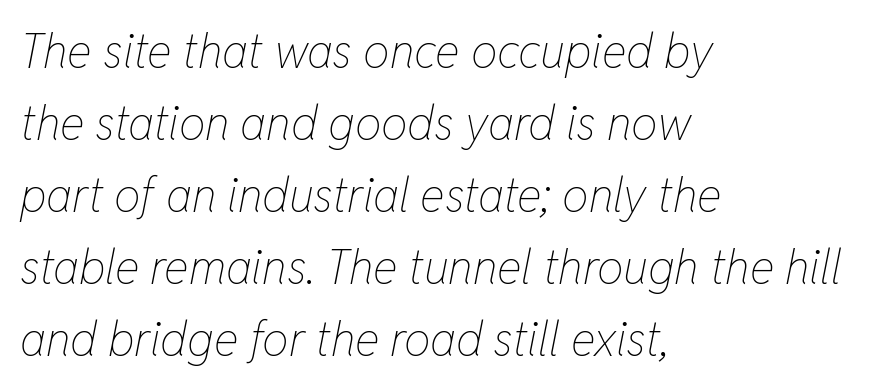
Here the designer chose a conventional face with non-uniform glyph widths. The foot of each line stays bare and open. These lines keep a tight, regular rhythm from letter to letter. The face looks like a standard text weight, possibly lighter. Horizontal bands of white between lines are of average thickness. Caption: multi-line text, flush left, ragged right.
